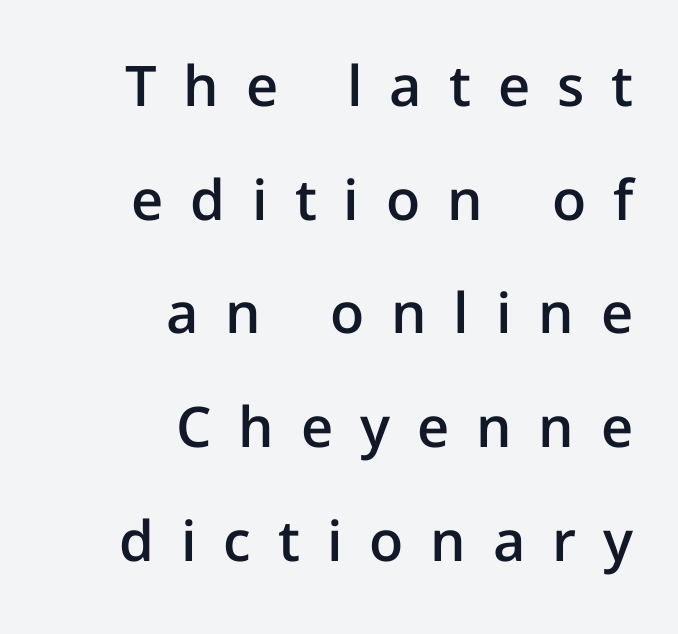
Q: Is the text bold? A: Semi-bold.
Q: Is the text italic (slanted)? A: No, it is upright.
Q: Is the typeface a serif or a sans-serif typeface? A: Sans-serif.
Q: Is the text underlined? A: No.
Q: How is the paragraph aligned? A: Right-aligned.
Q: Is the spacing between letters normal or unusually wide? A: Unusually wide.
Q: Is the spacing between lines tight, normal or loose? A: Loose.
Q: Width (condensed, normal, or wide)? A: Normal.
Q: Stroke contrast? A: Low.
Q: x-height? A: Medium.
Q: Monospaced? A: No.
